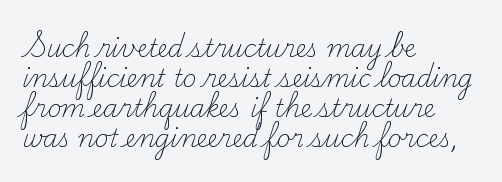
{"bold": "no", "underline": "no", "align": "left", "line_spacing": "normal", "line_spacing_ratio": 1.25, "letter_spacing": "normal", "letter_spacing_em": 0.0, "glyph_px": 24}
